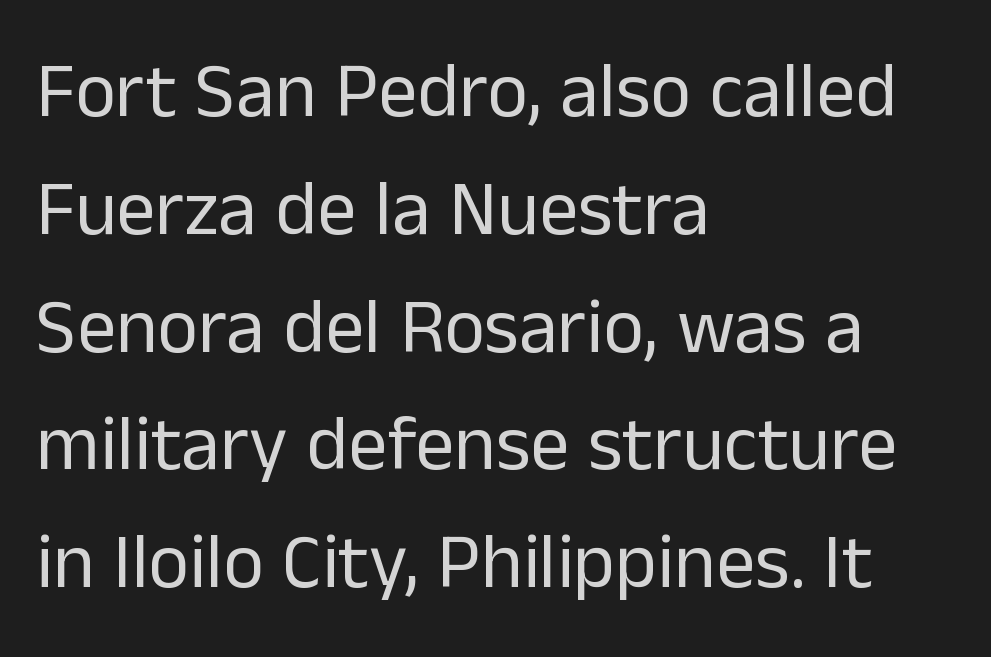
The image shows 78 px regular-weight sans-serif type, upright; set left-aligned, normal line spacing (1.51x), normal letter spacing, not underlined; low stroke contrast and a medium x-height.
